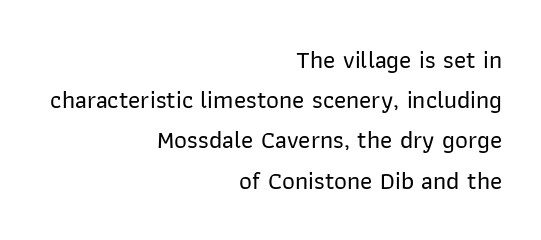
Q: Is the text italic (slanted)? A: No, it is upright.
Q: Is the text underlined? A: No.
Q: How is the paragraph aligned? A: Right-aligned.
Q: Is the spacing between letters normal or unusually wide? A: Normal.
Q: Is the spacing between lines tight, normal or loose? A: Normal.
